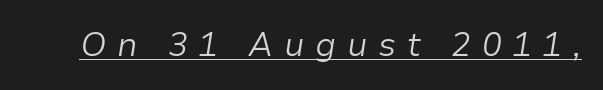
Q: Is the text bold? A: No.
Q: Is the text italic (slanted)? A: Yes, it leans right by about 9 degrees.
Q: Is the text underlined? A: Yes.
Q: Is the spacing between letters normal or unusually wide? A: Unusually wide.
Q: Width (condensed, normal, or wide)? A: Normal.
Q: Stroke contrast? A: Low.
Q: x-height? A: Medium.
Q: Monospaced? A: No.
